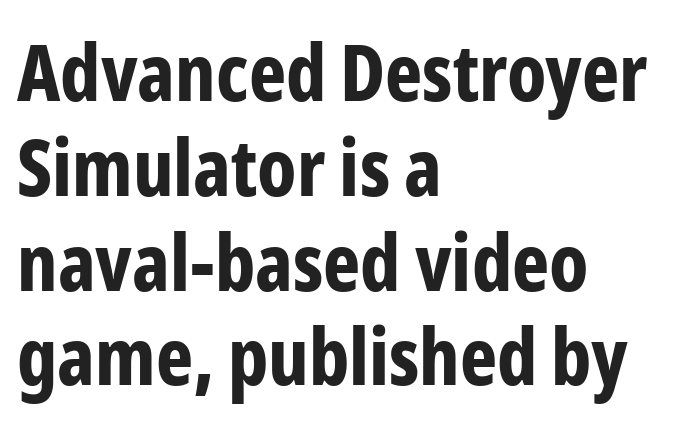
The image shows 79 px bold, condensed sans-serif type, upright; set left-aligned, line spacing 1.2x, normal letter spacing, not underlined; low stroke contrast and a medium x-height.
